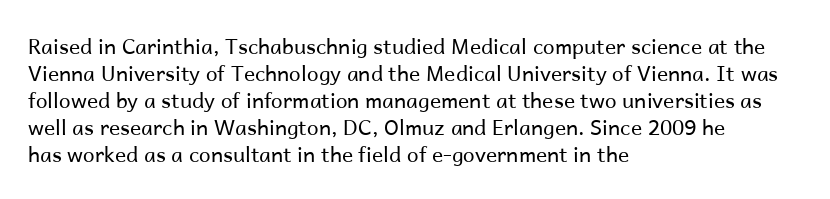
Q: Is the text bold? A: No.
Q: Is the text italic (slanted)? A: No, it is upright.
Q: Is the text underlined? A: No.
Q: How is the paragraph aligned? A: Left-aligned.
Q: Is the spacing between letters normal or unusually wide? A: Normal.
Q: Is the spacing between lines tight, normal or loose? A: Normal.
